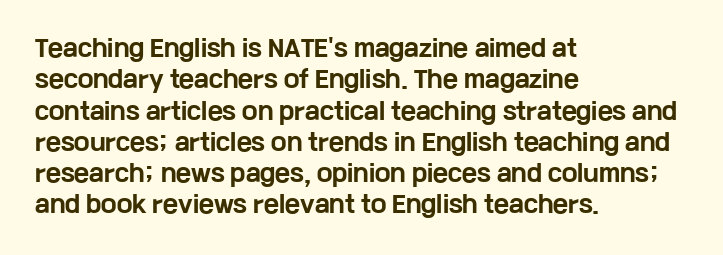
If you drew a line through each stem, it would be perfectly vertical. The face used here has the dense, thick strokes of a bold. All the whitespace from short lines collects on the right. Observe the ordinary spacing: letters are neighbours, not strangers. Rule under the text: the space is simply empty.
